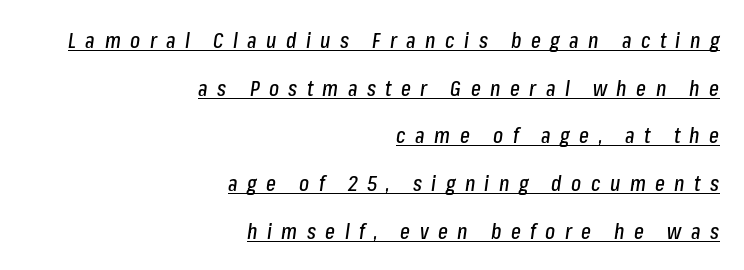
Q: Is the text italic (slanted)? A: Yes, it leans right by about 8 degrees.
Q: Is the text underlined? A: Yes.
Q: How is the paragraph aligned? A: Right-aligned.
Q: Is the spacing between letters normal or unusually wide? A: Unusually wide.
Q: Is the spacing between lines tight, normal or loose? A: Loose.
